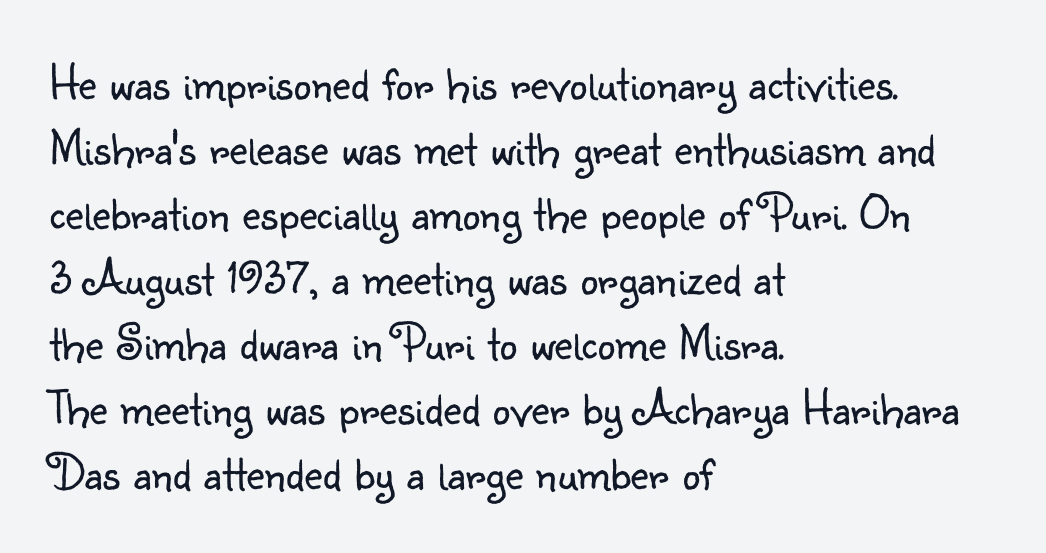
A normal amount of white space separates one row of letters from the next. The letters stand upright; this is a roman face. Examine the stroke ends and you'll find no serifs. Honestly, there is no underline to notice here at all. Summary of weight: not heavy and not bold.
